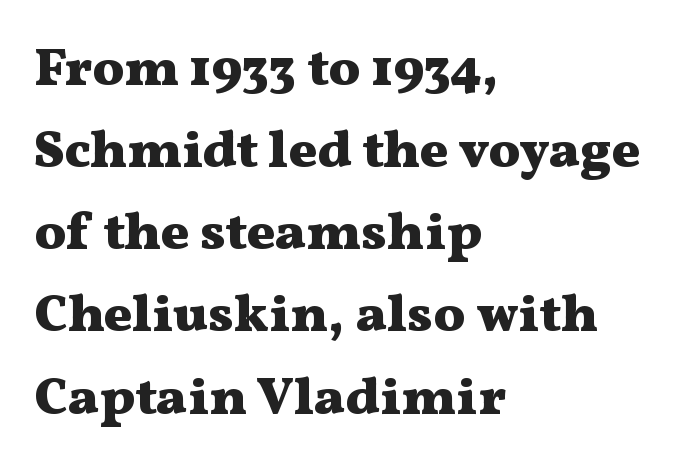
{"serif": "yes", "italic": "no", "bold": "yes", "weight": "heavy", "width": "wide", "stroke_contrast": "medium", "x_height": "medium", "monospaced": "no", "underline": "no", "align": "left", "line_spacing": "normal", "line_spacing_ratio": 1.55, "letter_spacing": "normal", "letter_spacing_em": 0.0, "glyph_px": 53}
